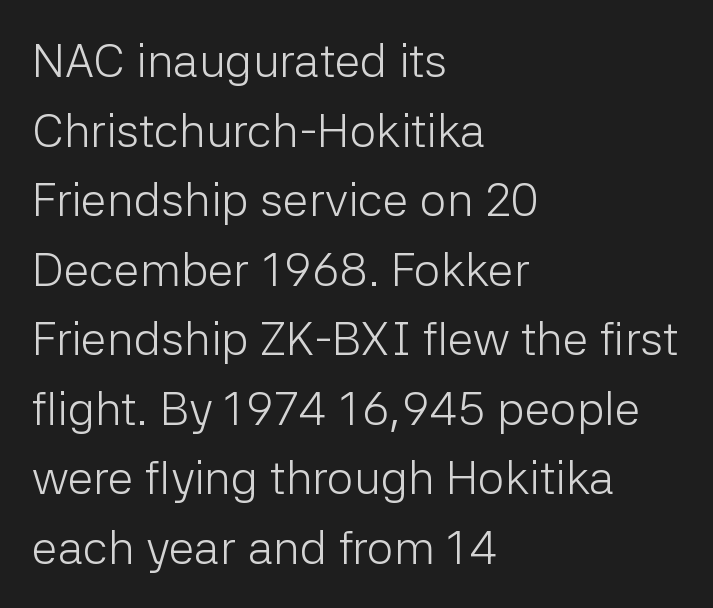
Q: Is the text bold? A: No.
Q: Is the text italic (slanted)? A: No, it is upright.
Q: Is the typeface a serif or a sans-serif typeface? A: Sans-serif.
Q: Is the text underlined? A: No.
Q: How is the paragraph aligned? A: Left-aligned.
Q: Is the spacing between letters normal or unusually wide? A: Normal.
Q: Is the spacing between lines tight, normal or loose? A: Normal.
Q: Width (condensed, normal, or wide)? A: Normal.
Q: Stroke contrast? A: Low.
Q: x-height? A: Medium.
Q: Monospaced? A: No.
